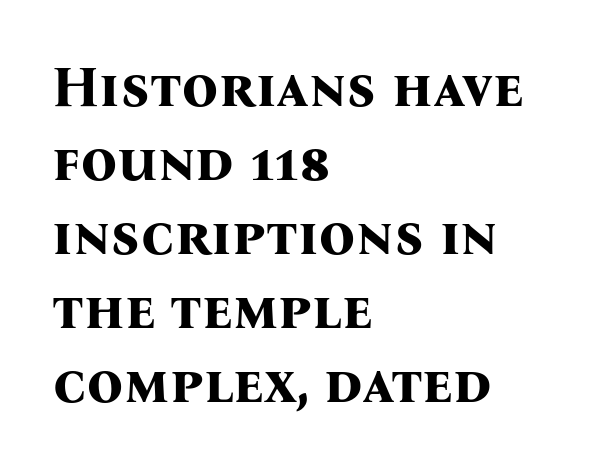
The image shows 57 px bold serif type, upright; set left-aligned, normal line spacing (1.3x), normal letter spacing, not underlined; medium stroke contrast and a medium x-height.
